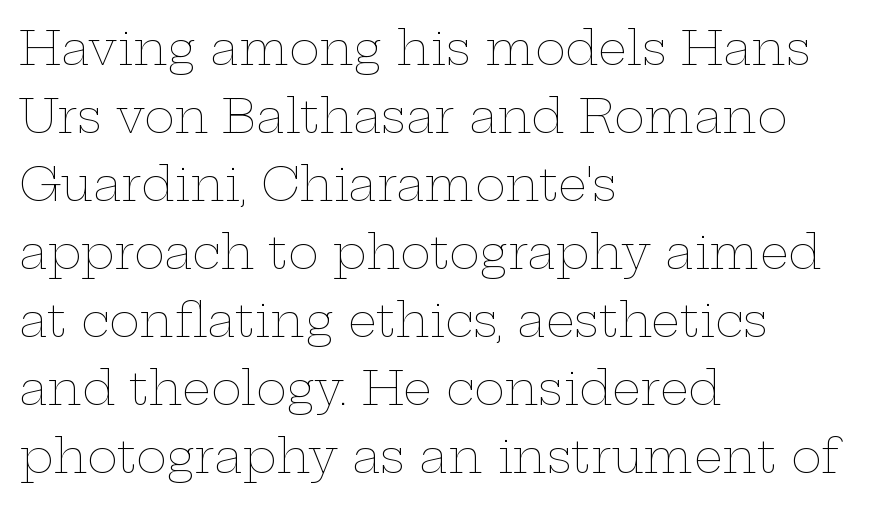
Q: Is the text bold? A: No.
Q: Is the text italic (slanted)? A: No, it is upright.
Q: Is the text underlined? A: No.
Q: How is the paragraph aligned? A: Left-aligned.
Q: Is the spacing between letters normal or unusually wide? A: Normal.
Q: Is the spacing between lines tight, normal or loose? A: Normal.
Q: Width (condensed, normal, or wide)? A: Wide.
Q: Stroke contrast? A: Low.
Q: x-height? A: Medium.
Q: Monospaced? A: No.
